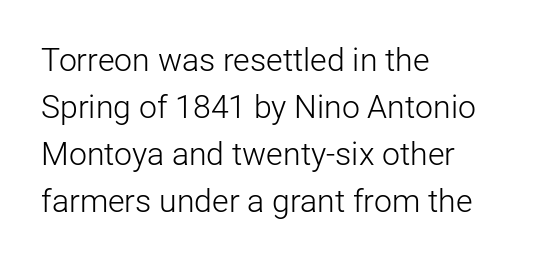
The image shows 32 px light sans-serif type, upright; set left-aligned, normal line spacing (1.47x), normal letter spacing, not underlined; low stroke contrast and a medium x-height.
